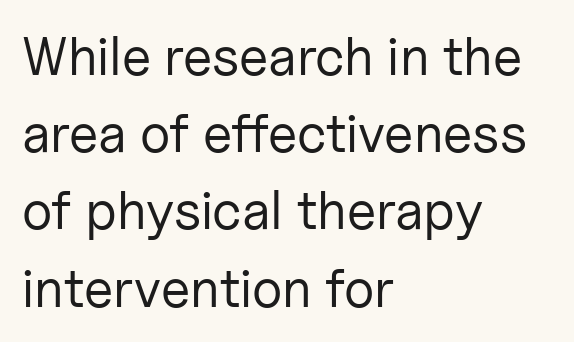
Left-aligned paragraph, ragged on the right. Nothing heavy about these letters — not bold at all. The designer left line spacing at the default. You could not count columns in this text — the font is proportionally spaced.
